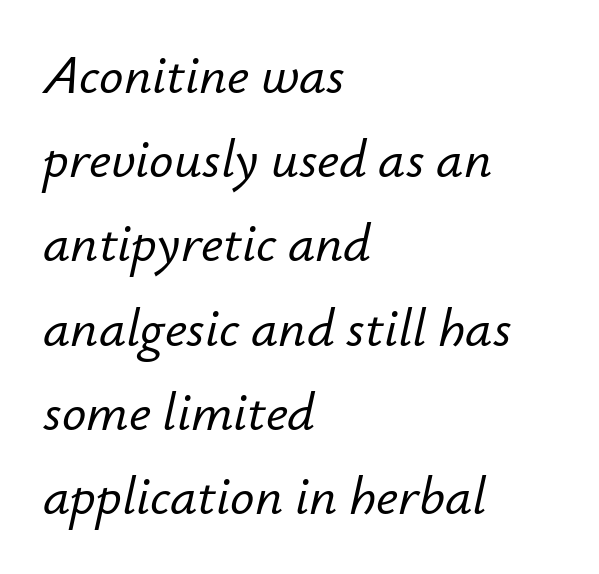
{"italic": "yes", "lean": "right", "slant_degrees": 12, "width": "normal", "stroke_contrast": "low", "x_height": "small", "monospaced": "no", "underline": "no", "align": "left", "line_spacing": "normal", "line_spacing_ratio": 1.56, "letter_spacing": "normal", "letter_spacing_em": 0.0, "glyph_px": 54}
